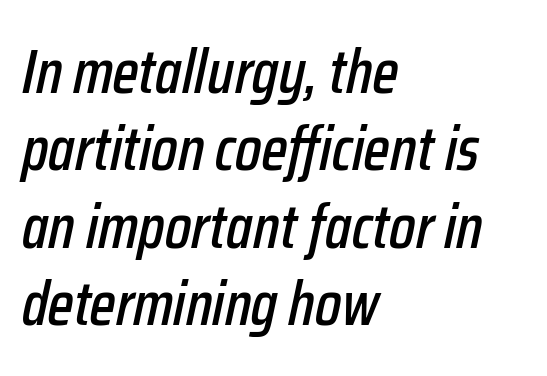
Is there much room between lines? A standard amount, neither cramped nor airy. The letters sit at their default tracking, neither squeezed nor spread. Words float on clear page, feet unadorned. You could not count columns in this text — the font is proportionally spaced.
